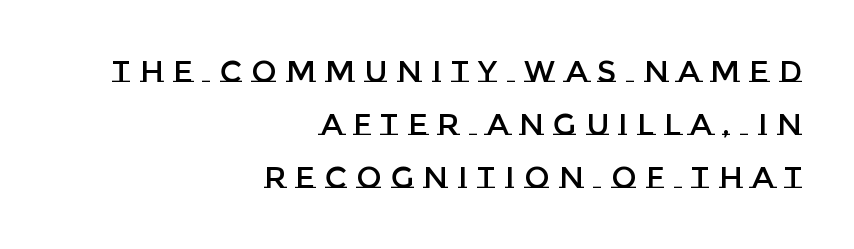
Q: Is the text italic (slanted)? A: No, it is upright.
Q: Is the text underlined? A: No.
Q: How is the paragraph aligned? A: Right-aligned.
Q: Is the spacing between letters normal or unusually wide? A: Unusually wide.
Q: Width (condensed, normal, or wide)? A: Normal.
Q: Stroke contrast? A: Low.
Q: x-height? A: Large.
Q: Monospaced? A: No.
